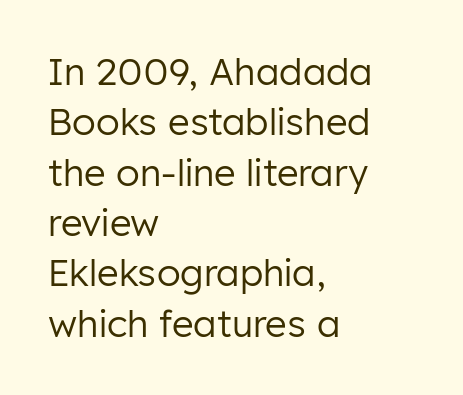
The image shows 37 px regular-weight sans-serif type, upright; set left-aligned, normal line spacing (1.36x), normal letter spacing, not underlined; low stroke contrast and a medium x-height.
